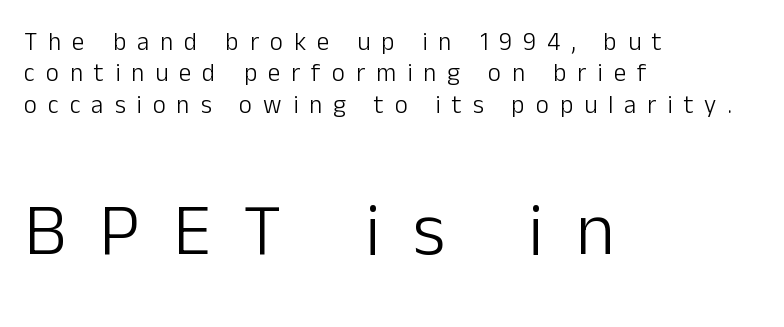
The lines sit at an ordinary, default distance from one another. Any mark beneath the type? The region is blank. If you drew a ruler down the left edge, every line would touch it. These glyphs show unthickened strokes, regular width or finer. Letterform terminals end flat and unadorned throughout the passage. These lines were composed using upright roman letters.
